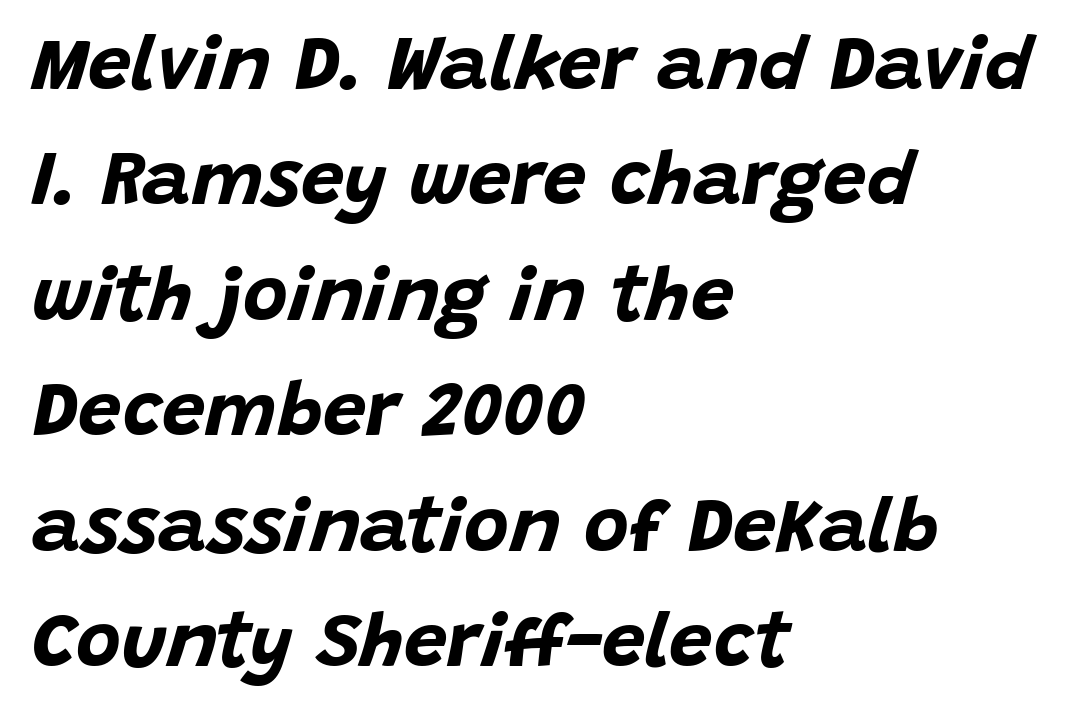
Chunky letters — that's bold for sure. The foot of each line stays bare and open. Note the varied advance widths — an 'i' is clearly narrower than an 'm'. Layout note: lines flush left. Words appear dense and cohesive because spacing is normal. Is the type slanted? Yes — the strokes lean at a clear angle.
